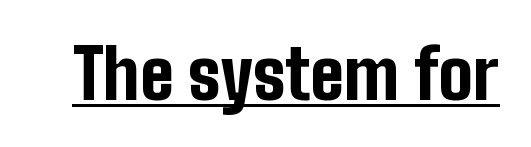
Do the characters align in a grid? No, the font is proportional. The typesetting leans heavy: a genuine bold. The lettering stays uniformly vertical, giving the passage a roman look. Observe the ordinary spacing: letters are neighbours, not strangers. Serif or sans? Sans — the stroke terminals are bare.
